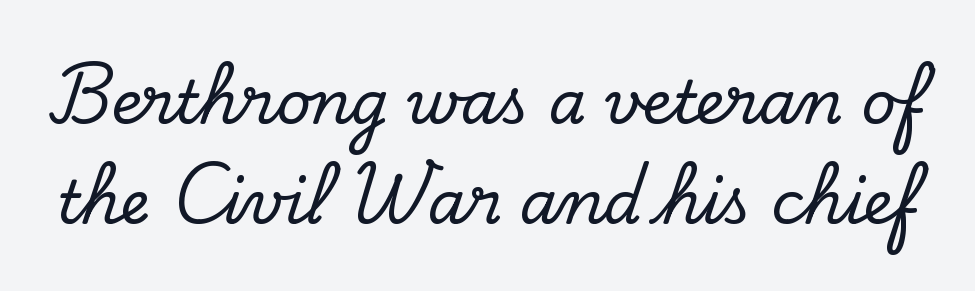
The image shows 60 px serif type; set normal line spacing (1.67x), normal letter spacing, not underlined; low stroke contrast and a small x-height.
